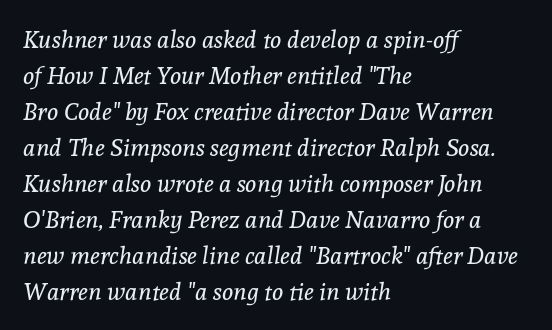
{"italic": "yes", "lean": "right", "slant_degrees": 8, "bold": "no", "underline": "no", "align": "left", "line_spacing": "normal", "line_spacing_ratio": 1.5, "letter_spacing": "normal", "letter_spacing_em": 0.0, "glyph_px": 24}
